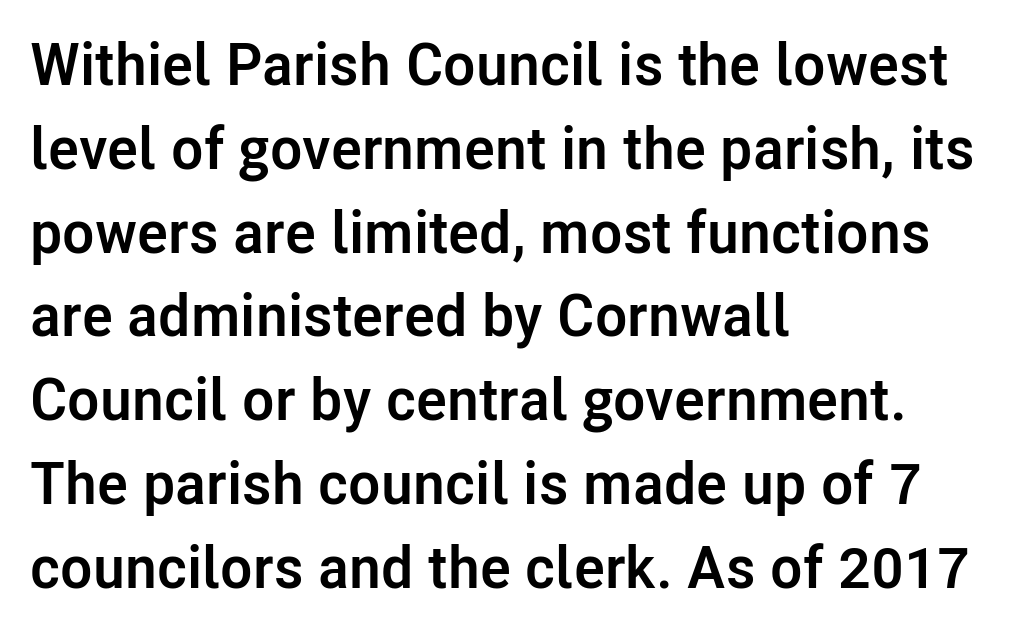
Q: Is the text bold? A: Yes.
Q: Is the text italic (slanted)? A: No, it is upright.
Q: Is the typeface a serif or a sans-serif typeface? A: Sans-serif.
Q: Is the text underlined? A: No.
Q: How is the paragraph aligned? A: Left-aligned.
Q: Is the spacing between letters normal or unusually wide? A: Normal.
Q: Is the spacing between lines tight, normal or loose? A: Normal.
Q: Width (condensed, normal, or wide)? A: Normal.
Q: Stroke contrast? A: Low.
Q: x-height? A: Medium.
Q: Monospaced? A: No.
